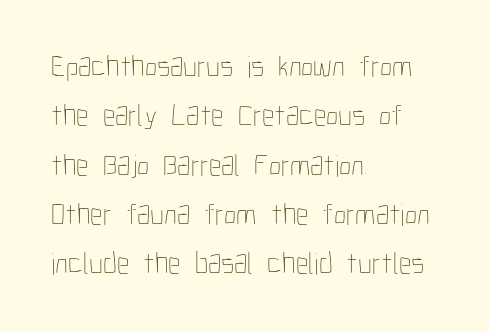
The image shows 31 px thin, condensed type, upright; set left-aligned, normal line spacing (1.59x), normal letter spacing, not underlined; low stroke contrast and a medium x-height.
